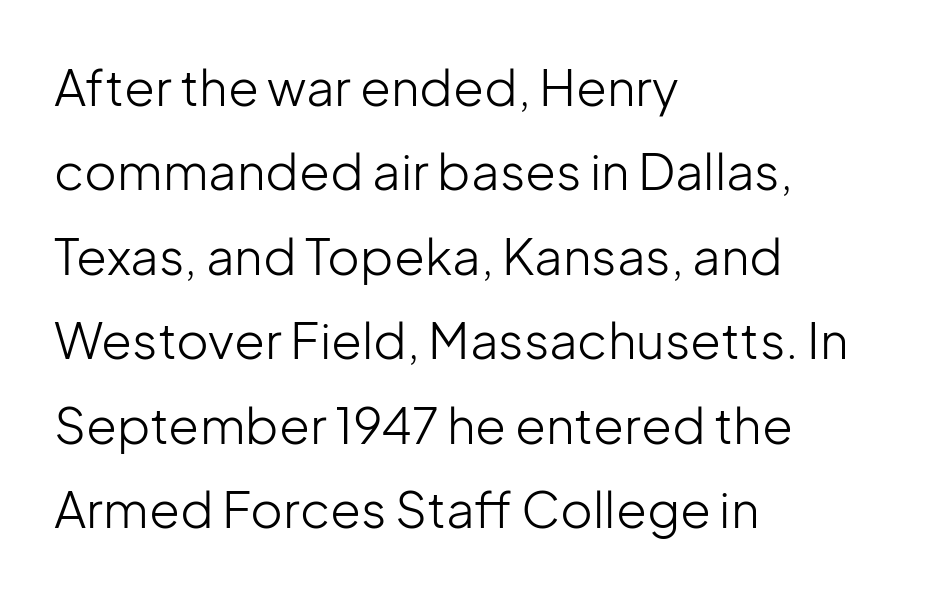
Casual observation: everything's shoved over to the left. Only glyphs here, with clear space below each row. Unlike italic type, these characters show no tilt at all. Does extra space separate the letters? No, they use regular spacing.
